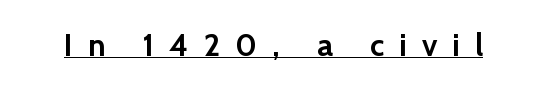
The image shows 31 px semibold sans-serif type, upright; set unusually wide letter spacing (+0.49 em), underlined; low stroke contrast and a medium x-height.
